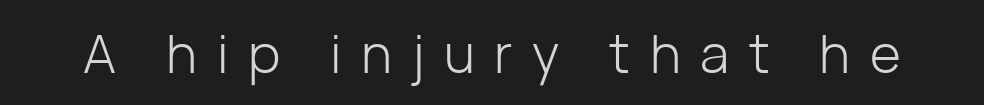
The image shows 53 px light sans-serif type, upright; set unusually wide letter spacing (+0.37 em), not underlined; low stroke contrast and a medium x-height.
